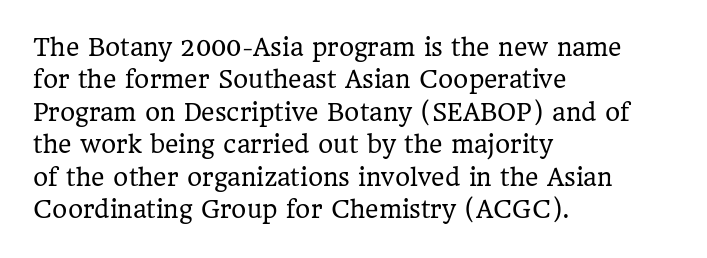
The image shows 23 px text type, upright; set left-aligned, normal line spacing (1.41x), normal letter spacing, not underlined.
